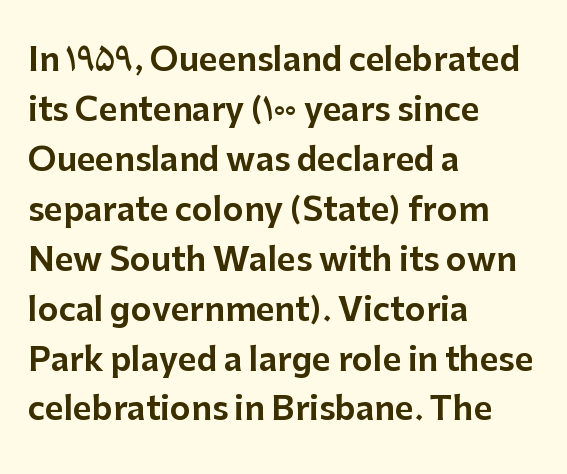
{"serif": "no", "italic": "no", "width": "normal", "stroke_contrast": "low", "x_height": "medium", "monospaced": "no", "underline": "no", "align": "left", "line_spacing": "normal", "line_spacing_ratio": 1.56, "letter_spacing": "normal", "letter_spacing_em": 0.0, "glyph_px": 32}
